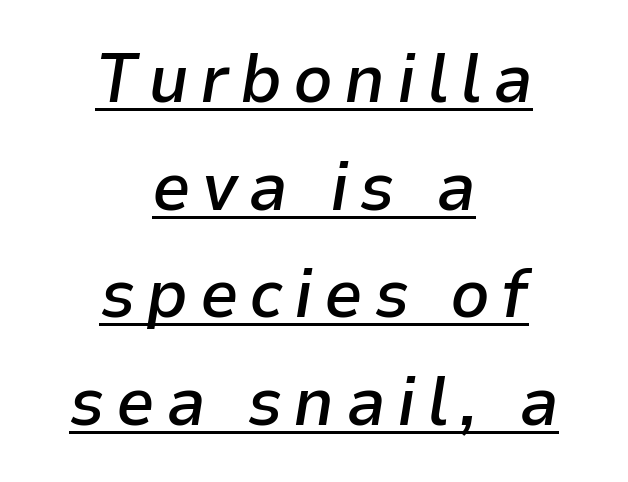
The image shows 69 px semibold type, italic (leaning right); set centered, normal line spacing (1.56x), underlined; low stroke contrast and a medium x-height.
